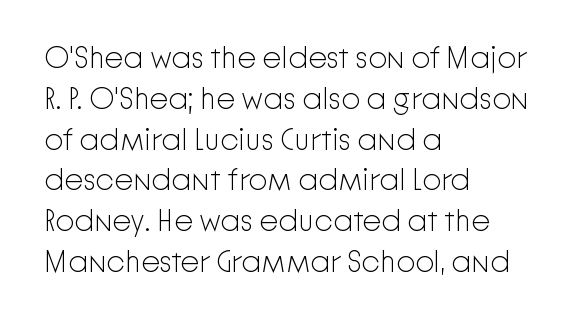
The baseline area is clear. Quick note: interline space is typical. This is roman type, the default non-slanted kind. The lines in this sample share a left origin and differ only in where they stop. Each letter keeps its own natural width here, so spacing adapts to shape.
